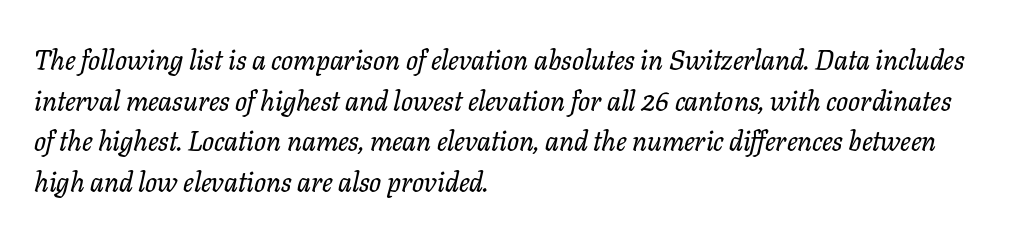
Q: Is the text italic (slanted)? A: Yes, it leans right by about 11 degrees.
Q: Is the typeface a serif or a sans-serif typeface? A: Serif.
Q: Is the text underlined? A: No.
Q: How is the paragraph aligned? A: Left-aligned.
Q: Is the spacing between letters normal or unusually wide? A: Normal.
Q: Is the spacing between lines tight, normal or loose? A: Normal.
Q: Width (condensed, normal, or wide)? A: Normal.
Q: Stroke contrast? A: Low.
Q: x-height? A: Medium.
Q: Monospaced? A: No.
